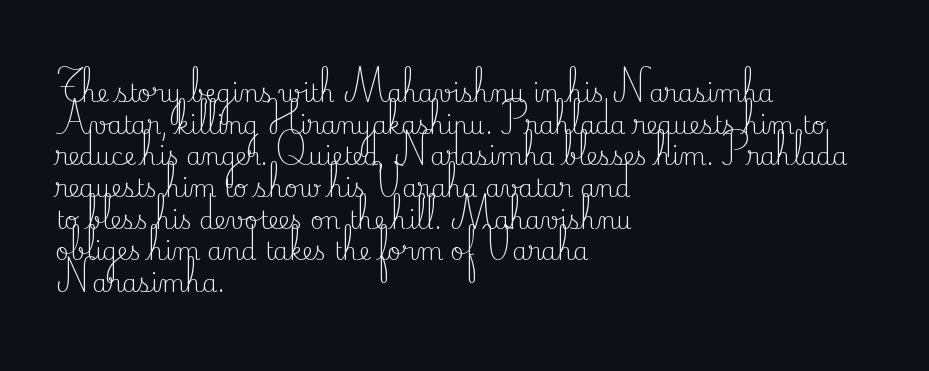
{"italic": "no", "bold": "no", "underline": "no", "align": "left", "line_spacing": "normal", "line_spacing_ratio": 1.32, "letter_spacing": "normal", "letter_spacing_em": 0.0, "glyph_px": 24}
